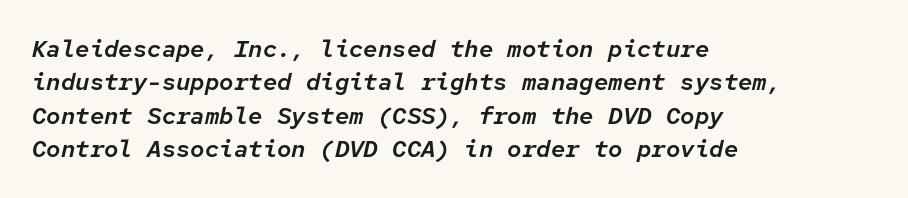
This sample keeps an unexceptional amount of space between lines. These lines are set flush left with a ragged right edge. Unmarked baselines from the first word to the last. Slant detected: the letters are inclined. There is no visible air inserted between adjacent glyphs.
